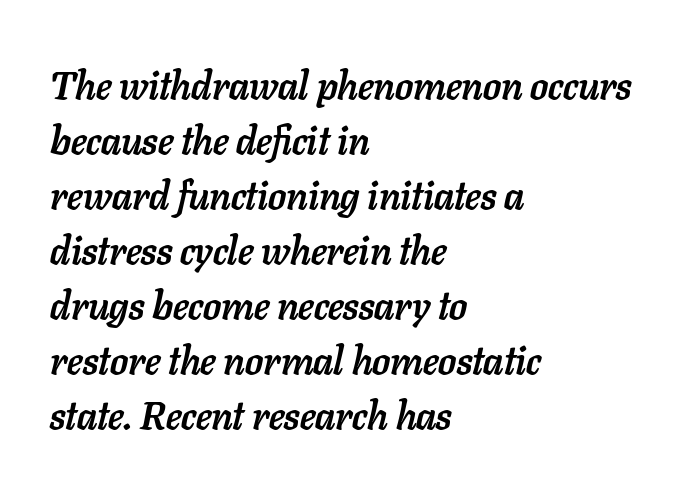
Q: Is the text bold? A: Yes.
Q: Is the text italic (slanted)? A: Yes, it leans right by about 11 degrees.
Q: Is the text underlined? A: No.
Q: How is the paragraph aligned? A: Left-aligned.
Q: Is the spacing between letters normal or unusually wide? A: Normal.
Q: Is the spacing between lines tight, normal or loose? A: Normal.
Q: Width (condensed, normal, or wide)? A: Normal.
Q: Stroke contrast? A: Low.
Q: x-height? A: Medium.
Q: Monospaced? A: No.
